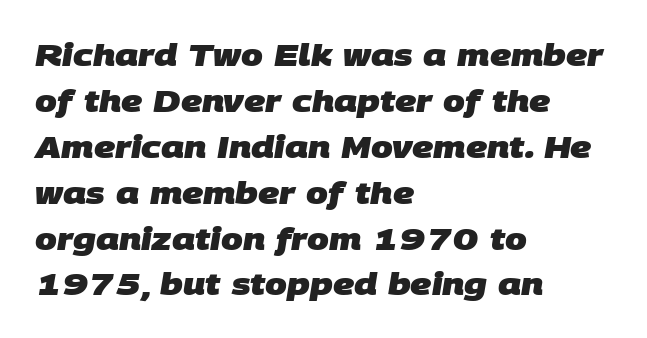
No extra tracking has been applied to these lines. Stroke terminals: plain, sans-serif. Do the characters align in a grid? No, the font is proportional. The face used here has the dense, thick strokes of a bold.
